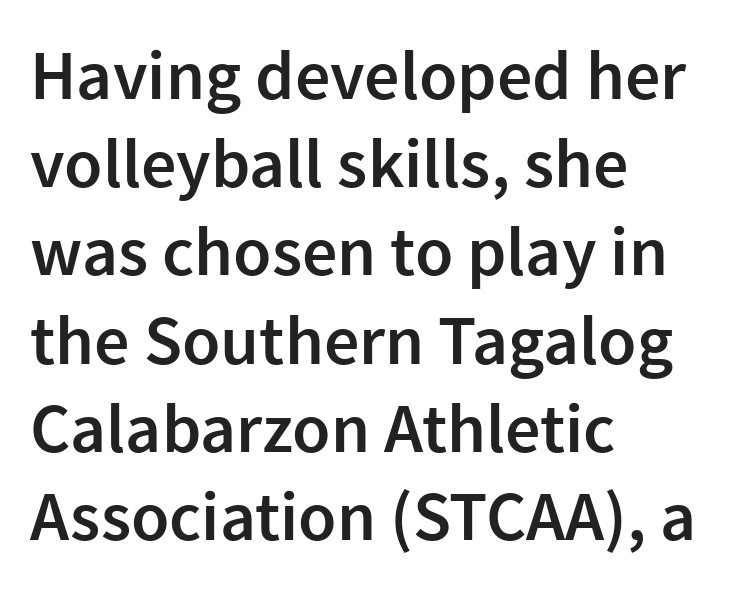
{"serif": "no", "italic": "no", "bold": "semi", "weight": "semibold", "width": "normal", "stroke_contrast": "low", "x_height": "medium", "monospaced": "no", "underline": "no", "align": "left", "line_spacing": "normal", "line_spacing_ratio": 1.26, "letter_spacing": "normal", "letter_spacing_em": 0.0, "glyph_px": 70}
